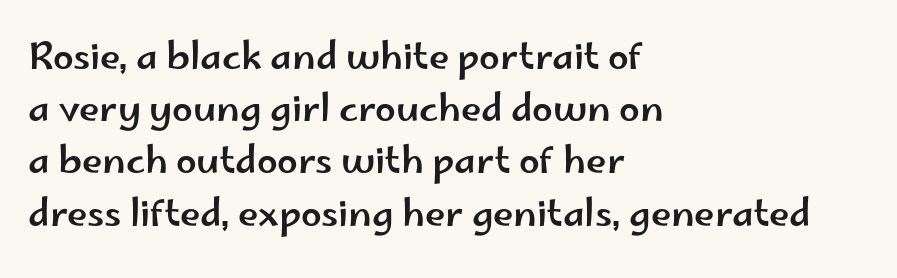
Interline gaps are of average width in this sample. The rendering anchors every line to the left-hand side. Just letters on the line, the space beneath them empty. Unlike italic type, these characters show no tilt at all.
